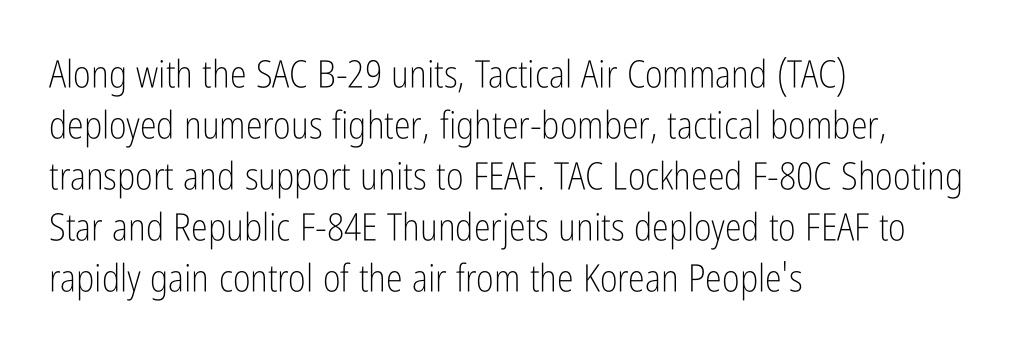
Q: Is the text bold? A: No.
Q: Is the text italic (slanted)? A: No, it is upright.
Q: Is the typeface a serif or a sans-serif typeface? A: Sans-serif.
Q: Is the text underlined? A: No.
Q: How is the paragraph aligned? A: Left-aligned.
Q: Is the spacing between letters normal or unusually wide? A: Normal.
Q: Is the spacing between lines tight, normal or loose? A: Normal.
Q: Width (condensed, normal, or wide)? A: Condensed.
Q: Stroke contrast? A: Low.
Q: x-height? A: Medium.
Q: Monospaced? A: No.
